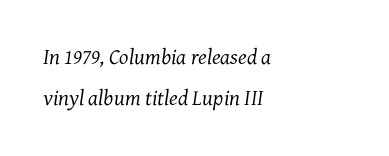
Casual observation: everything's shoved over to the left. This is not heavy type; no bold has been used. Posture: slanted. Underline: absent.
